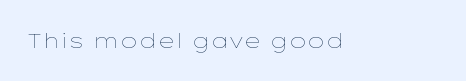
{"italic": "no", "bold": "no", "underline": "no", "letter_spacing": "normal", "letter_spacing_em": 0.0, "glyph_px": 21}
